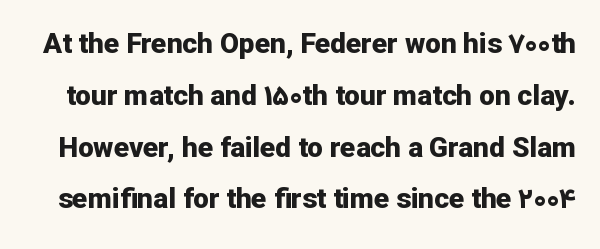
The image shows 28 px bold sans-serif type, upright; set line spacing 1.85x, normal letter spacing, not underlined; low stroke contrast and a medium x-height.
